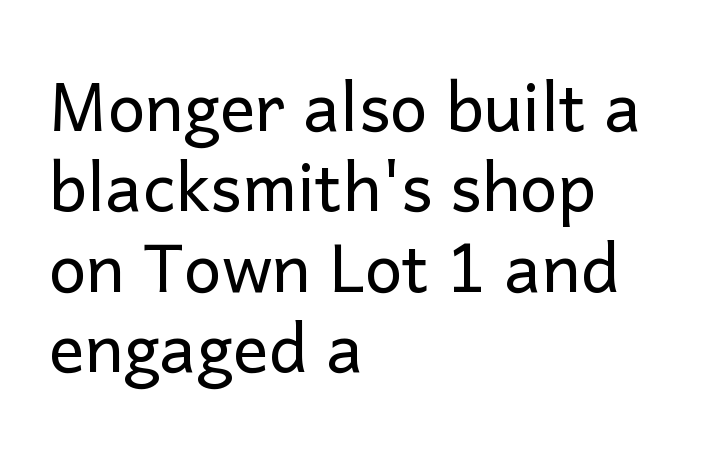
{"serif": "no", "italic": "no", "bold": "no", "weight": "regular", "width": "normal", "stroke_contrast": "low", "x_height": "medium", "monospaced": "no", "underline": "no", "align": "left", "line_spacing_ratio": 1.2, "letter_spacing": "normal", "letter_spacing_em": 0.0, "glyph_px": 67}
